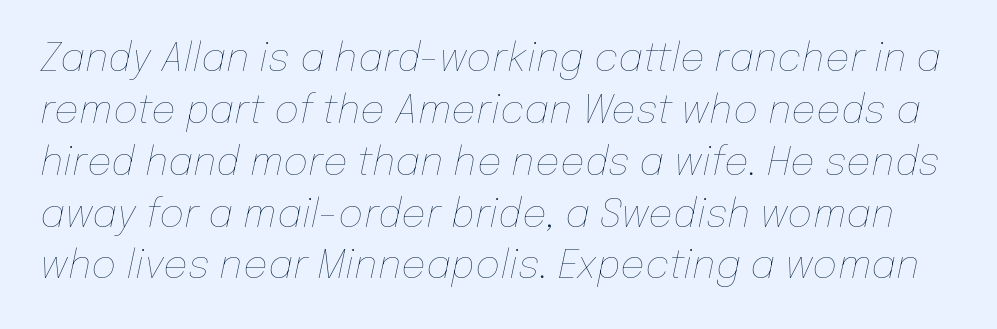
The image shows 39 px thin type, italic (leaning right); set normal line spacing (1.33x), normal letter spacing, not underlined; low stroke contrast and a medium x-height.
